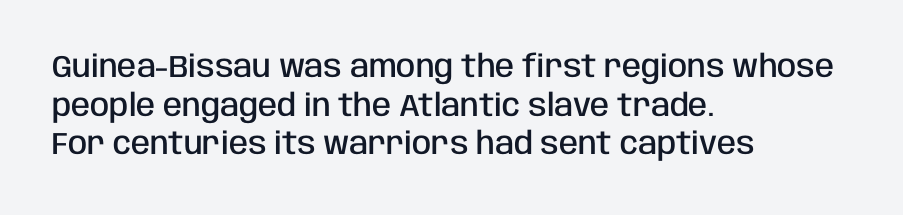
{"serif": "no", "italic": "no", "bold": "semi", "weight": "semibold", "width": "condensed", "stroke_contrast": "low", "x_height": "large", "monospaced": "no", "underline": "no", "align": "left", "line_spacing": "normal", "line_spacing_ratio": 1.25, "letter_spacing": "normal", "letter_spacing_em": 0.0, "glyph_px": 31}
